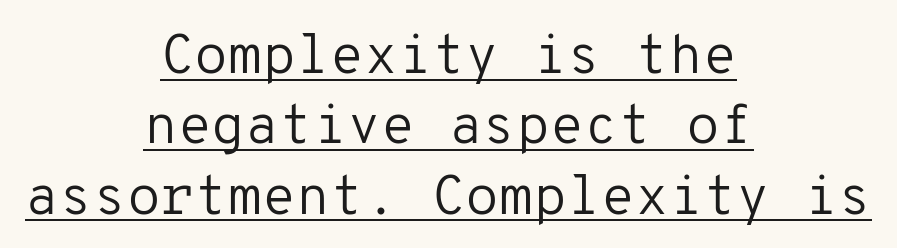
Q: Is the text bold? A: No.
Q: Is the text italic (slanted)? A: No, it is upright.
Q: Is the typeface a serif or a sans-serif typeface? A: Sans-serif.
Q: Is the text underlined? A: Yes.
Q: How is the paragraph aligned? A: Centered.
Q: Is the spacing between letters normal or unusually wide? A: Normal.
Q: Is the spacing between lines tight, normal or loose? A: Normal.
Q: Width (condensed, normal, or wide)? A: Normal.
Q: Stroke contrast? A: Low.
Q: x-height? A: Medium.
Q: Monospaced? A: Yes.
